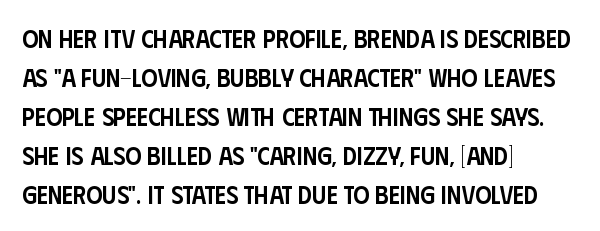
The image shows 25 px text type, upright; set left-aligned, normal line spacing (1.56x), normal letter spacing, not underlined.
